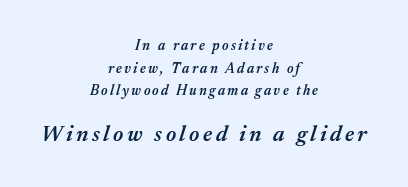
The image shows 22 px text type, italic (leaning right); set centered, normal line spacing (1.61x), not underlined; the second (bottom) block is 1.57x larger.
